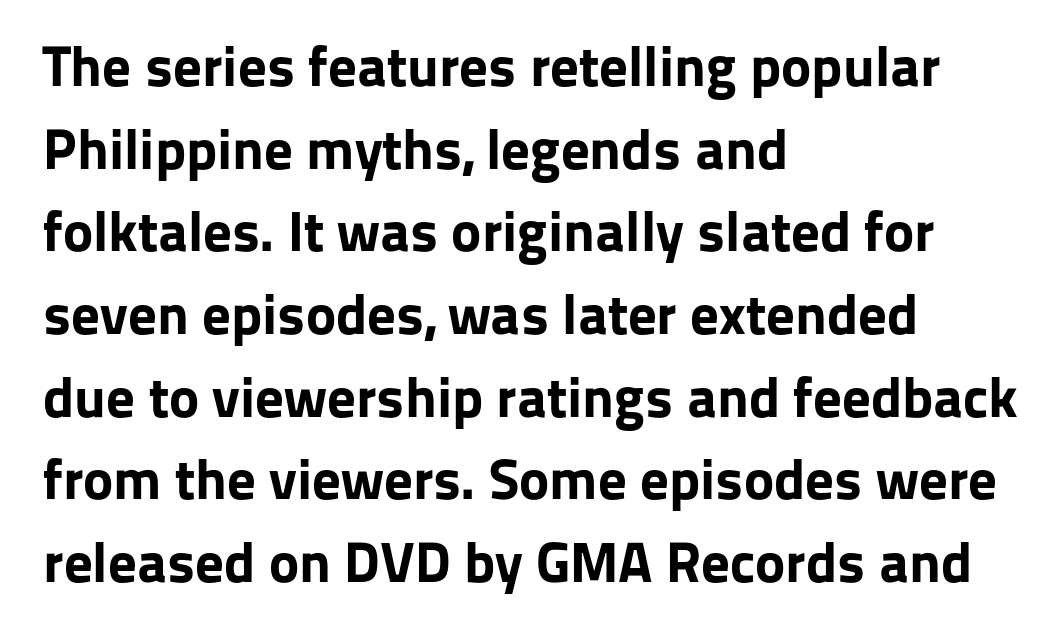
The image shows 57 px bold sans-serif type, upright; set left-aligned, normal line spacing (1.45x), normal letter spacing, not underlined; low stroke contrast and a medium x-height.
